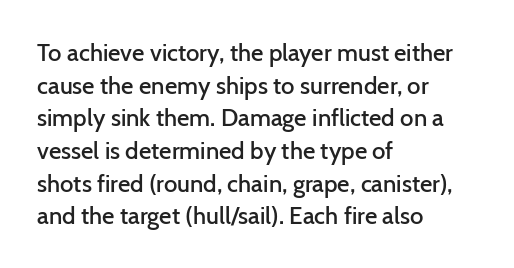
{"italic": "no", "bold": "semi", "underline": "no", "align": "left", "line_spacing": "normal", "line_spacing_ratio": 1.36, "letter_spacing": "normal", "letter_spacing_em": 0.0, "glyph_px": 24}
